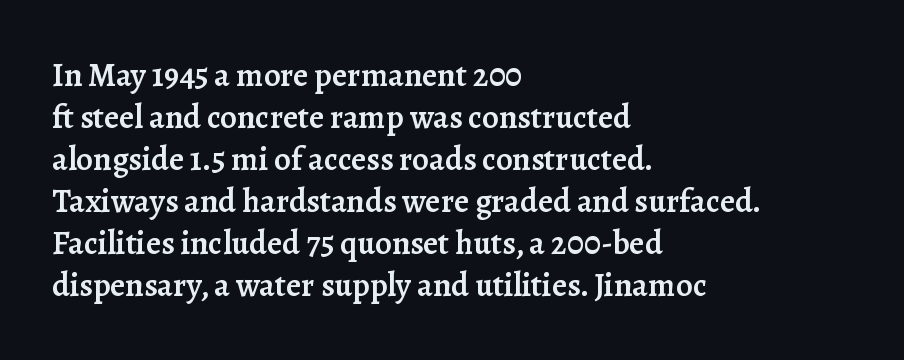
The image shows 33 px semibold serif type, upright; set left-aligned, normal line spacing (1.27x), normal letter spacing, not underlined; low stroke contrast and a medium x-height.
